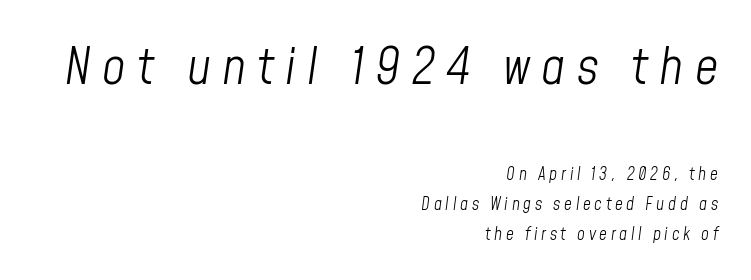
The image shows 51 px light, condensed type, italic (leaning right); set right-aligned, line spacing 1.75x, unusually wide letter spacing (+0.22 em), not underlined; the first (top) block is 3.0x larger; low stroke contrast and a medium x-height.
